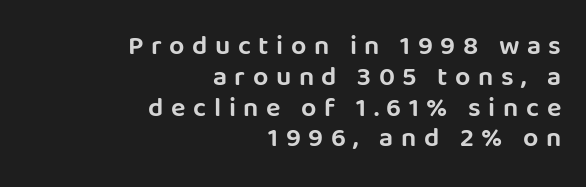
{"italic": "no", "underline": "no", "align": "right", "line_spacing": "tight", "line_spacing_ratio": 1.14, "letter_spacing": "wide", "letter_spacing_em": 0.28, "glyph_px": 27}
